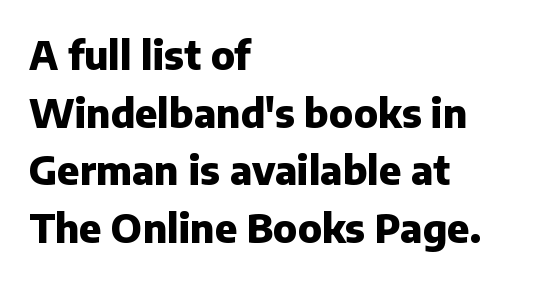
The image shows 39 px heavy sans-serif type, upright; set left-aligned, normal line spacing (1.48x), normal letter spacing, not underlined; low stroke contrast and a medium x-height.
